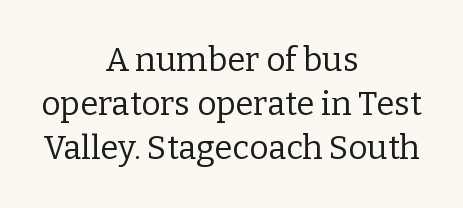
The image shows 33 px regular-weight serif type, upright; set centered, normal line spacing (1.33x), normal letter spacing, not underlined; low stroke contrast and a medium x-height.
